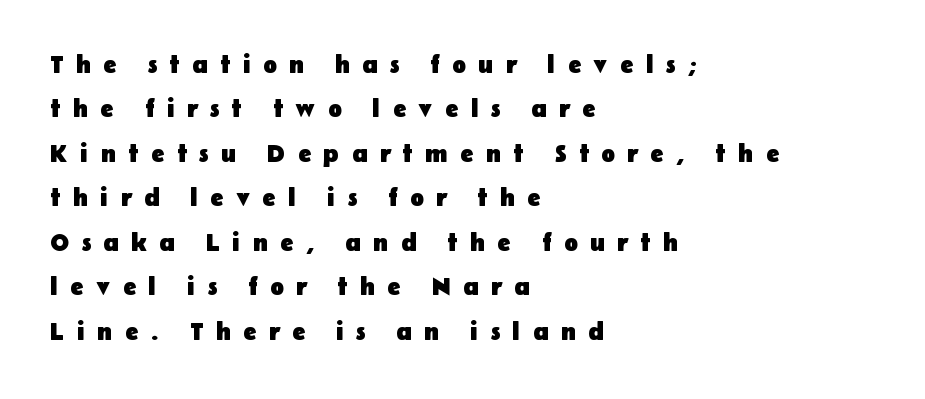
{"italic": "no", "bold": "yes", "underline": "no", "align": "left", "line_spacing_ratio": 1.78, "letter_spacing": "wide", "letter_spacing_em": 0.49, "glyph_px": 25}
